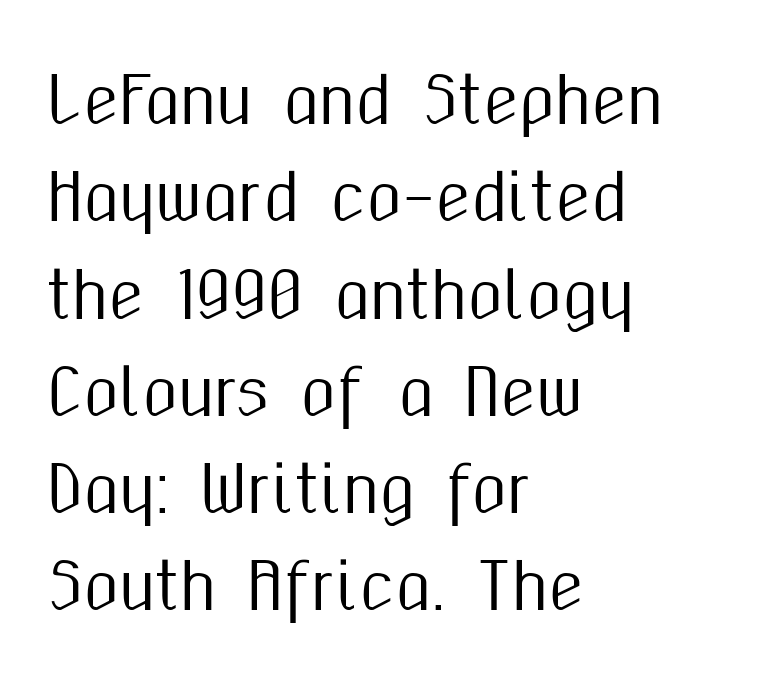
Clear beneath every line of the passage. In terms of leading, this rendering sits right in the middle. The passage is arranged the way most books set body copy — flush left. Here the designer chose a conventional face with non-uniform glyph widths. The font family rendered here belongs to the sans-serif group. Every character sits straight up, as roman type does.
